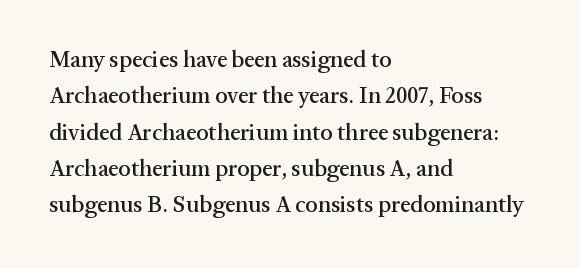
Style check: upright. Honestly, the letter spacing is just normal — you wouldn't notice it. Short and long lines alike share a common starting point at left. Any mark beneath the type? The region is blank. Interline gaps are of average width in this sample.
